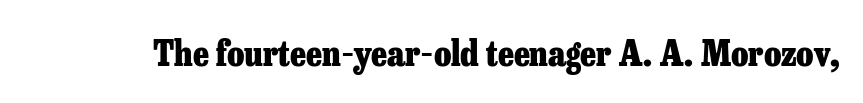
{"serif": "yes", "italic": "no", "bold": "yes", "weight": "heavy", "width": "normal", "stroke_contrast": "low", "x_height": "medium", "monospaced": "no", "underline": "no", "letter_spacing": "normal", "letter_spacing_em": 0.0, "glyph_px": 35}
